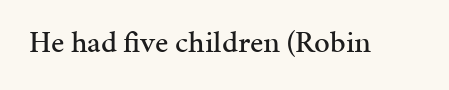
{"serif": "yes", "italic": "no", "width": "normal", "stroke_contrast": "medium", "x_height": "medium", "monospaced": "no", "underline": "no", "letter_spacing": "normal", "letter_spacing_em": 0.0, "glyph_px": 31}
